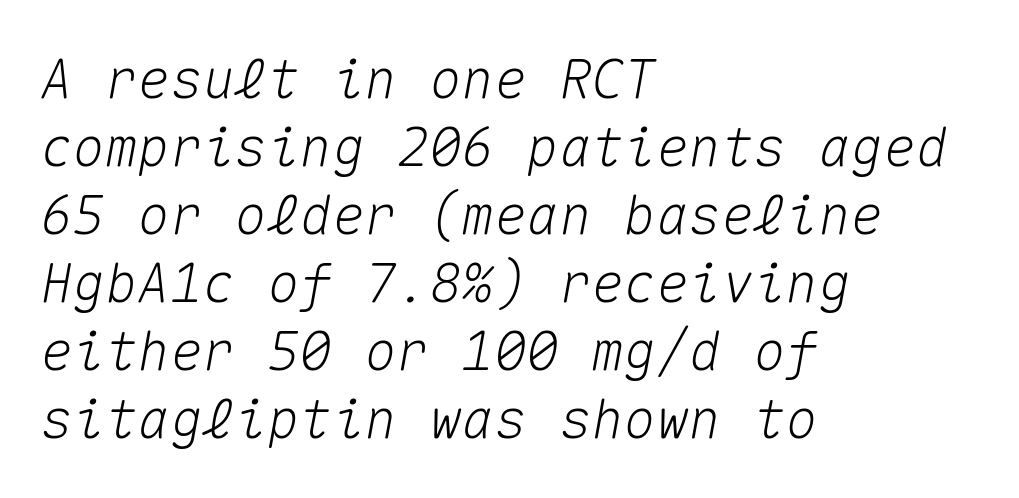
The image shows 54 px text type, italic (leaning right), monospaced; set left-aligned, normal line spacing (1.26x), normal letter spacing, not underlined; medium stroke contrast and a medium x-height.
